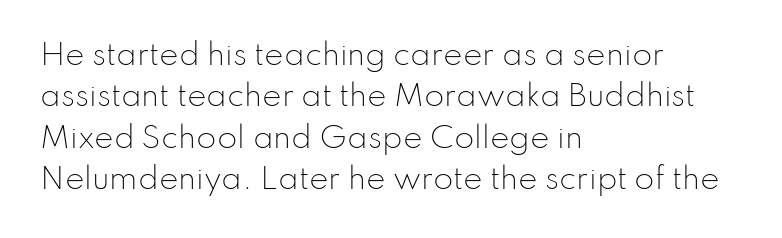
{"serif": "no", "italic": "no", "bold": "no", "weight": "light", "width": "normal", "stroke_contrast": "low", "x_height": "small", "monospaced": "no", "underline": "no", "align": "left", "line_spacing": "normal", "line_spacing_ratio": 1.43, "letter_spacing": "normal", "letter_spacing_em": 0.0, "glyph_px": 29}
